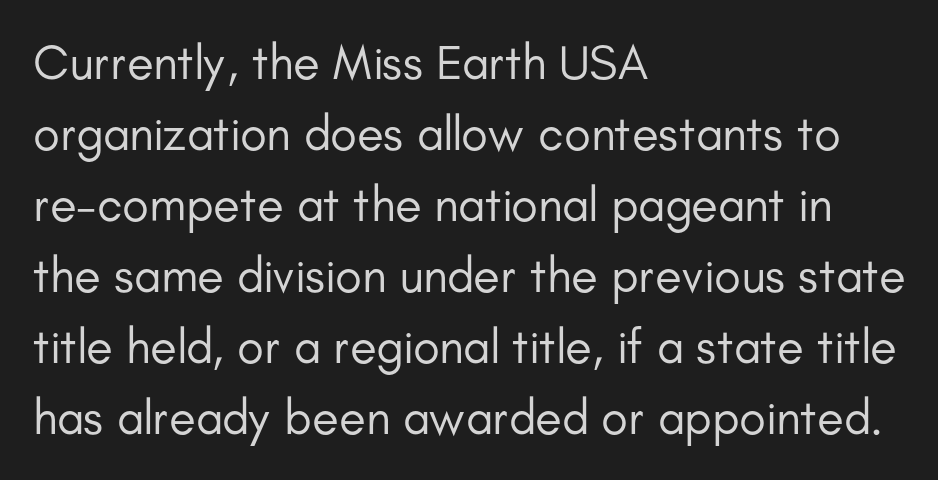
Each line starts at the same left margin while the right side varies. There is no visible air inserted between adjacent glyphs. These lines are composed in type without serifs. The letters stand straight up with perfectly vertical stems. Each new line begins a customary step beneath the previous one. Quick note: underline off.
